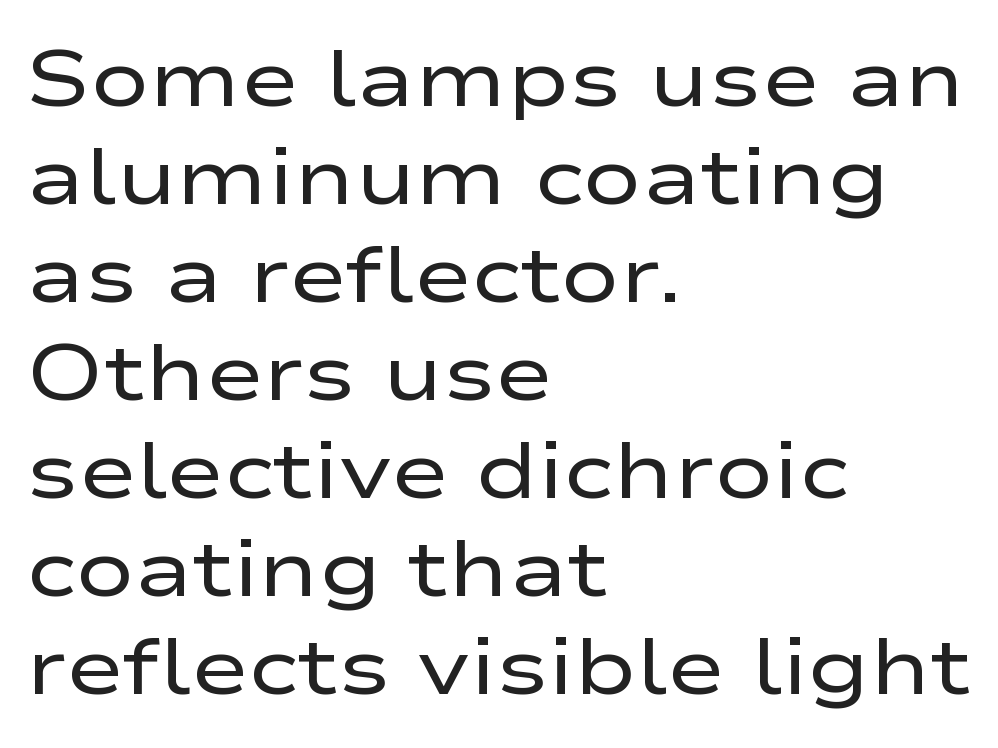
The typesetter chose a ragged-right arrangement here. No heavy texture on the line: the type isn't bold. The rendering keeps characters at their native spacing. Regarding serifs, this sample does without them. Notice how the stems are strictly vertical — no italics here. The foot of each line stays bare and open.
